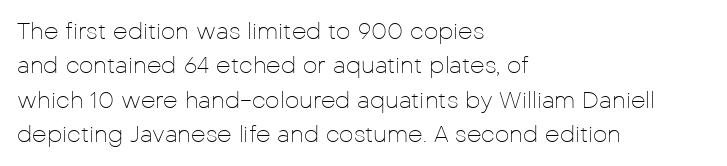
The image shows 23 px text type, upright; set left-aligned, normal line spacing (1.49x), normal letter spacing, not underlined.
